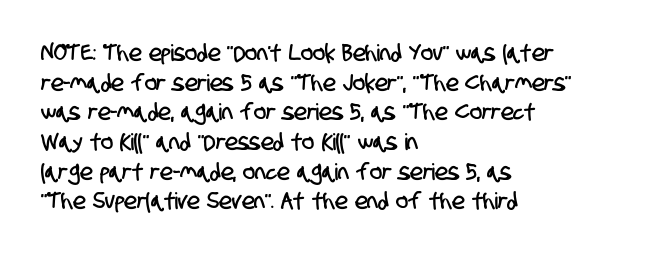
Leading matches the norm, producing a regular column. The passage is arranged the way most books set body copy — flush left. These lines keep a tight, regular rhythm from letter to letter. Underlining? Definitely not there.
